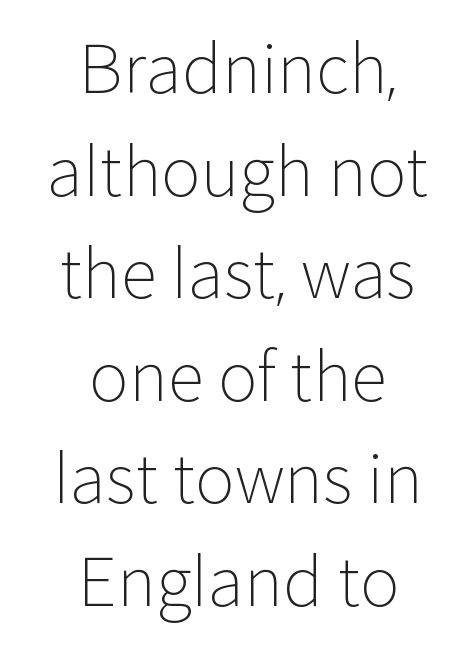
The image shows 67 px light sans-serif type, upright; set centered, normal line spacing (1.53x), normal letter spacing, not underlined; low stroke contrast and a medium x-height.
